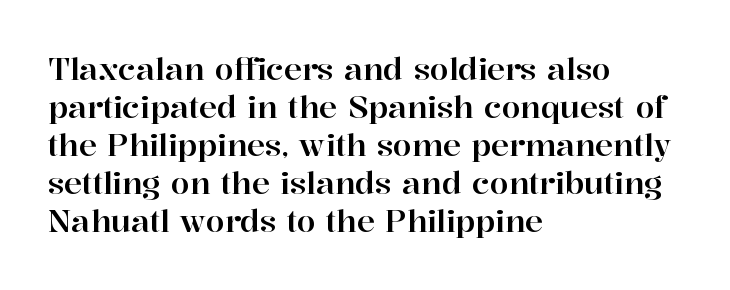
Q: Is the text italic (slanted)? A: No, it is upright.
Q: Is the typeface a serif or a sans-serif typeface? A: Serif.
Q: Is the text underlined? A: No.
Q: How is the paragraph aligned? A: Left-aligned.
Q: Is the spacing between letters normal or unusually wide? A: Normal.
Q: Is the spacing between lines tight, normal or loose? A: Normal.
Q: Width (condensed, normal, or wide)? A: Normal.
Q: Stroke contrast? A: High.
Q: x-height? A: Medium.
Q: Monospaced? A: No.
